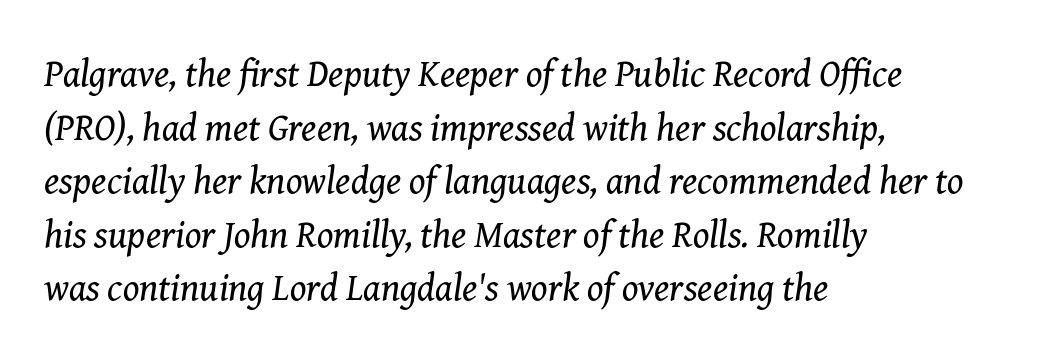
The image shows 38 px regular-weight serif type, italic (leaning right); set left-aligned, normal line spacing (1.41x), normal letter spacing, not underlined; medium stroke contrast and a medium x-height.
